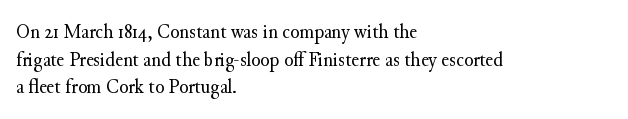
Teacher's note: observe the even left margin — that is flush-left alignment. The line texture is even and compact thanks to regular tracking. The lettering stays uniformly vertical, giving the passage a roman look. The baseline area is clear.
